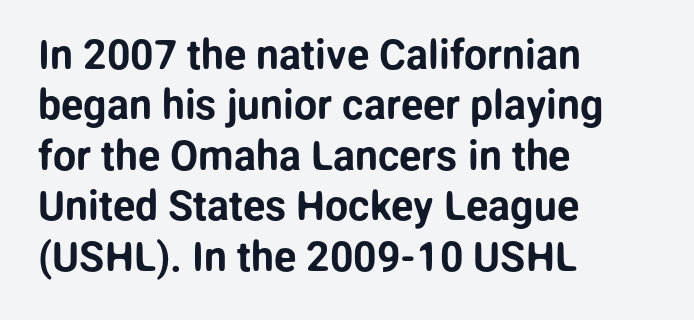
The image shows 41 px sans-serif type, upright; set left-aligned, line spacing 1.23x, normal letter spacing, not underlined; low stroke contrast and a medium x-height.
